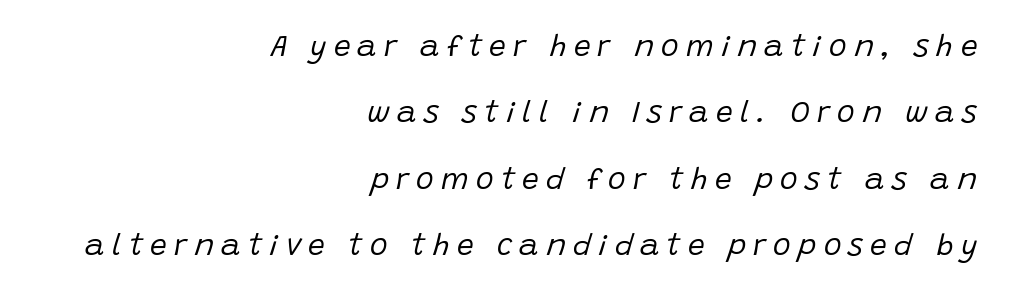
The image shows 30 px regular-weight type, italic (leaning right); set right-aligned, loose line spacing (2.21x), unusually wide letter spacing (+0.24 em), not underlined; low stroke contrast and a large x-height.
